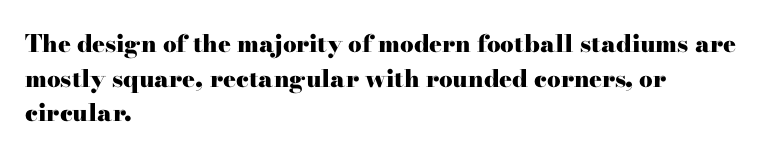
Q: Is the text bold? A: Yes.
Q: Is the text italic (slanted)? A: No, it is upright.
Q: Is the text underlined? A: No.
Q: How is the paragraph aligned? A: Left-aligned.
Q: Is the spacing between letters normal or unusually wide? A: Normal.
Q: Is the spacing between lines tight, normal or loose? A: Normal.
